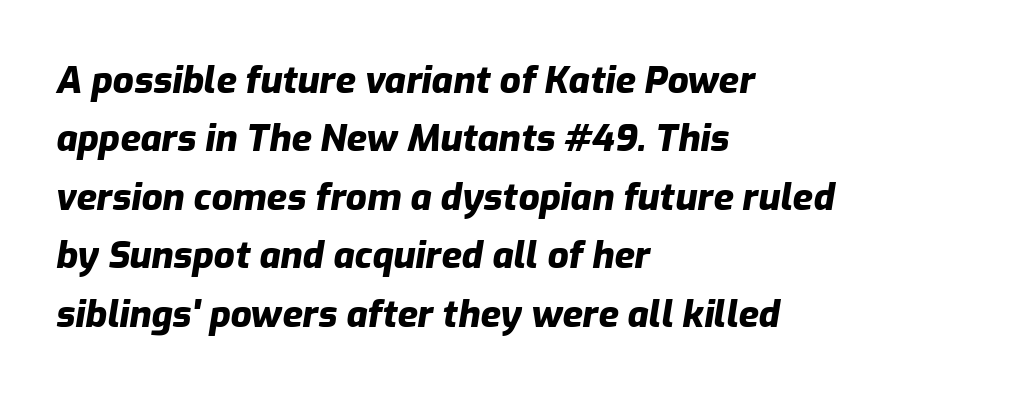
Q: Is the text bold? A: Yes.
Q: Is the text italic (slanted)? A: Yes, it leans right by about 9 degrees.
Q: Is the text underlined? A: No.
Q: How is the paragraph aligned? A: Left-aligned.
Q: Is the spacing between letters normal or unusually wide? A: Normal.
Q: Is the spacing between lines tight, normal or loose? A: Normal.
Q: Width (condensed, normal, or wide)? A: Normal.
Q: Stroke contrast? A: Low.
Q: x-height? A: Medium.
Q: Monospaced? A: No.
